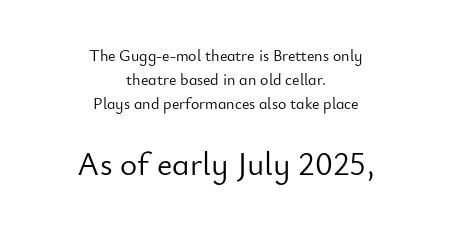
Q: Is the text bold? A: No.
Q: Is the text italic (slanted)? A: No, it is upright.
Q: Is the typeface a serif or a sans-serif typeface? A: Sans-serif.
Q: Is the text underlined? A: No.
Q: How is the paragraph aligned? A: Centered.
Q: Is the spacing between letters normal or unusually wide? A: Normal.
Q: Is the spacing between lines tight, normal or loose? A: Normal.
Q: Which block of text is set in a larger size, the first (top) or the second (bottom)? A: The second (bottom) one.
Q: Width (condensed, normal, or wide)? A: Normal.
Q: Stroke contrast? A: Low.
Q: x-height? A: Small.
Q: Monospaced? A: No.
